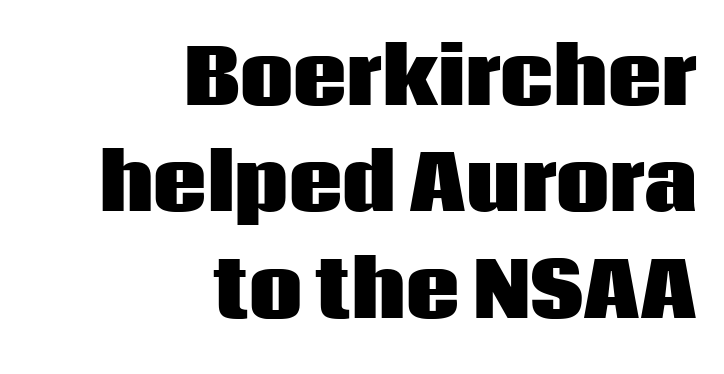
Evenly set lines give the paragraph a standard silhouette. Typesetter's note: full bold, strokes at maximum text heaviness. Where is the straight margin? On the right. Each letter keeps its own natural width here, so spacing adapts to shape. Characters remain perfectly vertical along every line.
